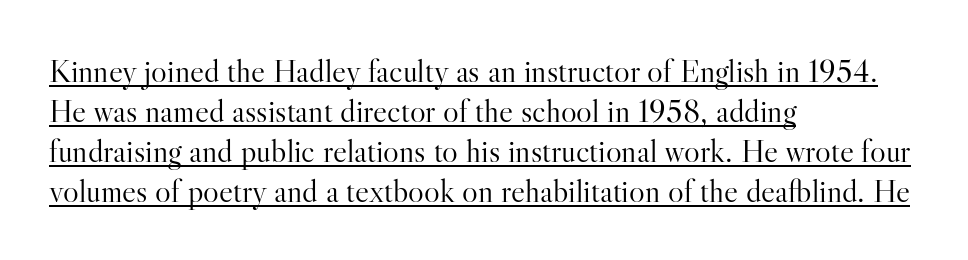
You can tell from the footed stems that serif type was used. Rendered with straight, roman letterforms. Students, observe the line beneath the letters — that is underlining. The paragraph has a hard left edge and a soft right edge. The face used here is proportionally spaced, like ordinary book or web type. Is this a heavy cut? Hardly; it is regular or lighter.
